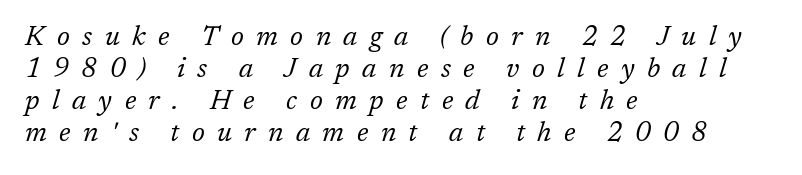
The image shows 27 px text type, italic (leaning right); set left-aligned, line spacing 1.19x, unusually wide letter spacing (+0.46 em), not underlined.
